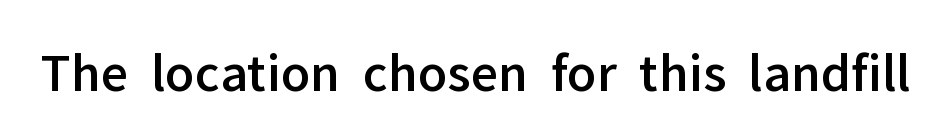
Q: Is the text italic (slanted)? A: No, it is upright.
Q: Is the typeface a serif or a sans-serif typeface? A: Sans-serif.
Q: Is the text underlined? A: No.
Q: Is the spacing between letters normal or unusually wide? A: Normal.
Q: Width (condensed, normal, or wide)? A: Normal.
Q: Stroke contrast? A: Low.
Q: x-height? A: Medium.
Q: Monospaced? A: No.
